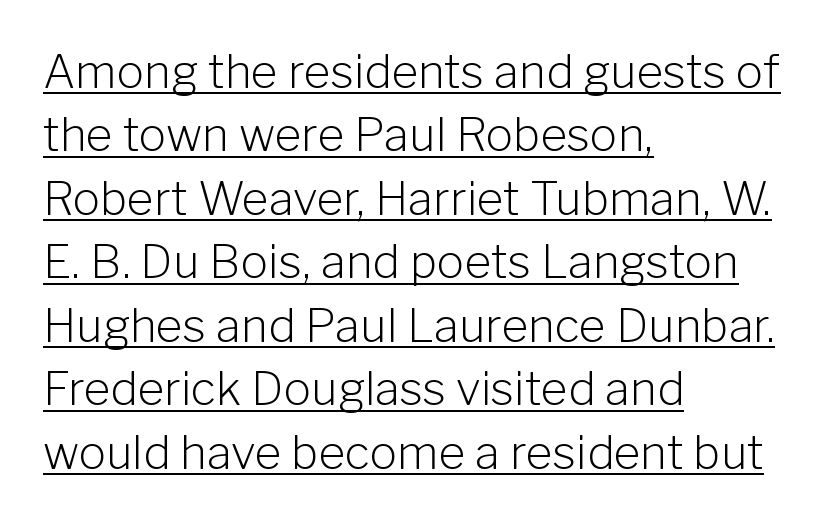
{"serif": "no", "italic": "no", "bold": "no", "weight": "light", "width": "normal", "stroke_contrast": "low", "x_height": "medium", "monospaced": "no", "underline": "yes", "align": "left", "line_spacing": "normal", "line_spacing_ratio": 1.38, "letter_spacing": "normal", "letter_spacing_em": 0.0, "glyph_px": 46}
